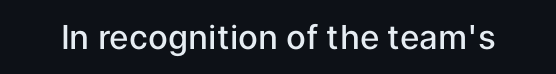
These lines keep a tight, regular rhythm from letter to letter. Do the characters align in a grid? No, the font is proportional. Only glyphs here, with clear space below each row. The font's upright variant was chosen for this text.
